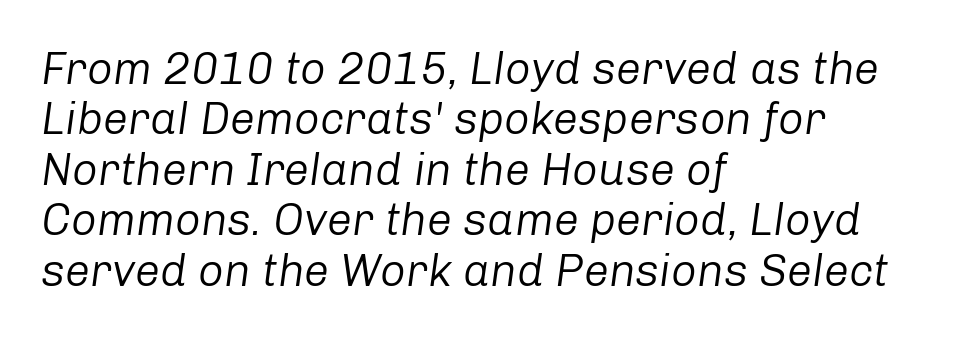
The lines in this sample share a left origin and differ only in where they stop. Vertical stems look standard width or narrower in stroke. Spacing verdict: proportional, widths tailored to each character. Honestly, the rows look squashed on top of each other. The string is rendered with underlining switched off.
